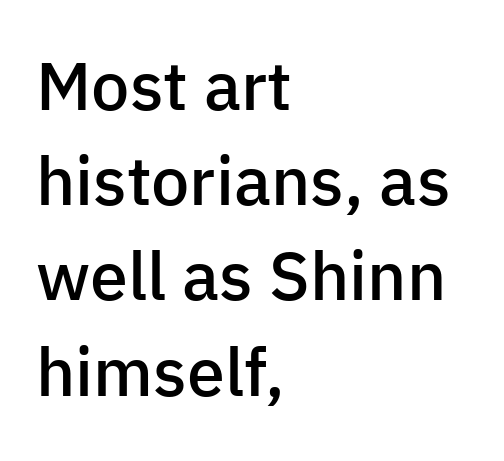
{"serif": "no", "italic": "no", "bold": "semi", "weight": "semibold", "width": "normal", "stroke_contrast": "low", "x_height": "medium", "monospaced": "no", "underline": "no", "align": "left", "line_spacing": "normal", "line_spacing_ratio": 1.4, "letter_spacing": "normal", "letter_spacing_em": 0.0, "glyph_px": 68}
